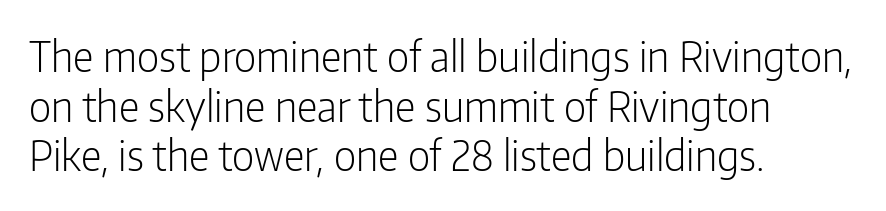
The image shows 41 px light, condensed sans-serif type, upright; set left-aligned, line spacing 1.21x, normal letter spacing, not underlined; low stroke contrast and a medium x-height.
